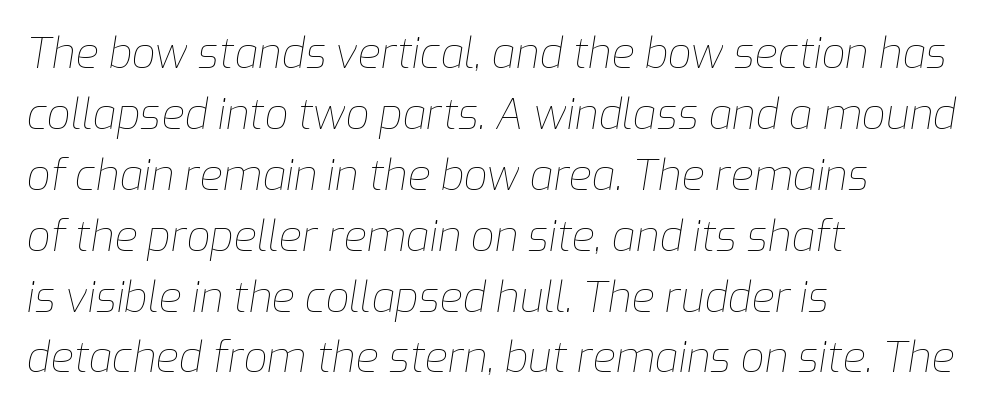
The image shows 42 px thin type, italic (leaning right); set left-aligned, normal line spacing (1.45x), normal letter spacing, not underlined; low stroke contrast and a medium x-height.
